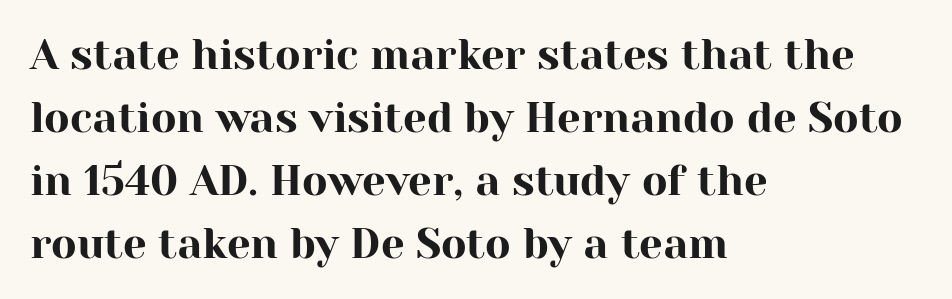
The rag falls on the right side of this text block. The area under the type is left untouched. What kind of face is this? One with serifs. Spacing between characters is what you'd get straight out of the box. The axis of the letterforms is exactly vertical. One glance says typical: line gaps are just what's usual.
